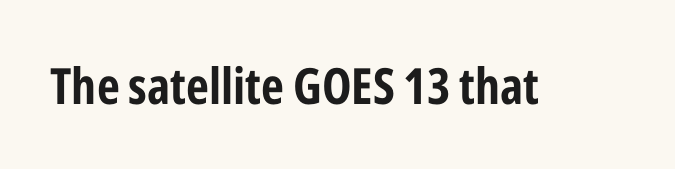
{"serif": "no", "italic": "no", "bold": "yes", "weight": "bold", "width": "condensed", "stroke_contrast": "low", "x_height": "medium", "monospaced": "no", "underline": "no", "letter_spacing": "normal", "letter_spacing_em": 0.0, "glyph_px": 50}
